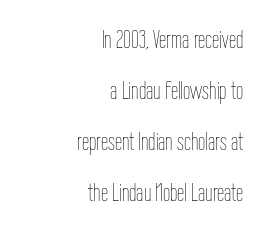
{"italic": "no", "bold": "no", "underline": "no", "align": "right", "line_spacing": "loose", "line_spacing_ratio": 1.96, "letter_spacing": "normal", "letter_spacing_em": 0.0, "glyph_px": 26}
